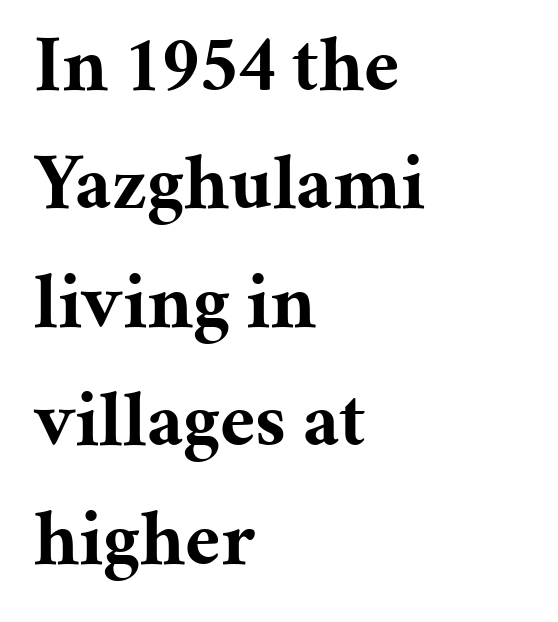
The image shows 79 px bold serif type, upright; set left-aligned, normal line spacing (1.5x), normal letter spacing, not underlined; medium stroke contrast and a medium x-height.
